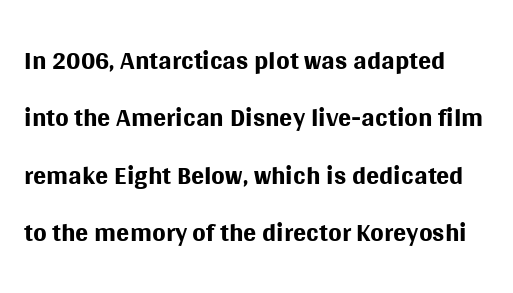
The specimen omits any rule beneath the text block's lines. Do the letters lean? They stand straight. The designer left line spacing at the default. The passage shown is typeset with a sans-serif family.
